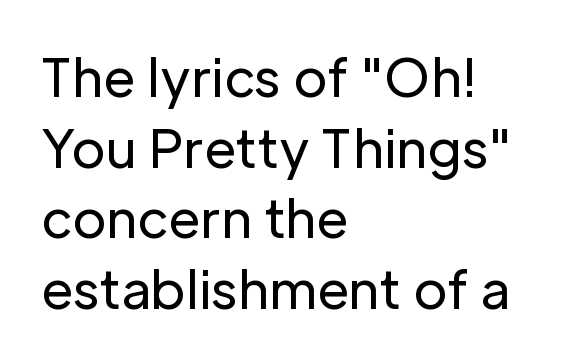
The image shows 52 px regular-weight sans-serif type, upright; set left-aligned, normal line spacing (1.36x), normal letter spacing, not underlined; low stroke contrast and a medium x-height.
